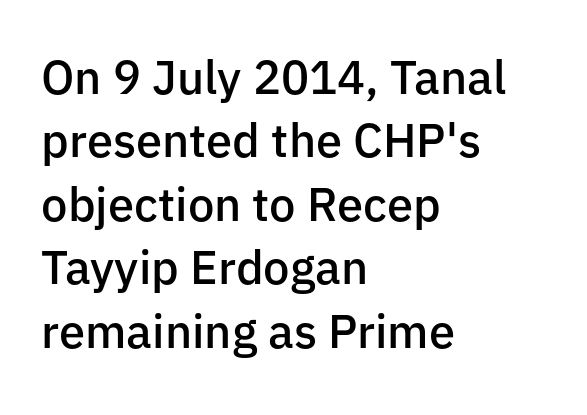
Q: Is the text bold? A: Semi-bold.
Q: Is the text italic (slanted)? A: No, it is upright.
Q: Is the typeface a serif or a sans-serif typeface? A: Sans-serif.
Q: Is the text underlined? A: No.
Q: How is the paragraph aligned? A: Left-aligned.
Q: Is the spacing between letters normal or unusually wide? A: Normal.
Q: Is the spacing between lines tight, normal or loose? A: Normal.
Q: Width (condensed, normal, or wide)? A: Normal.
Q: Stroke contrast? A: Low.
Q: x-height? A: Medium.
Q: Monospaced? A: No.
